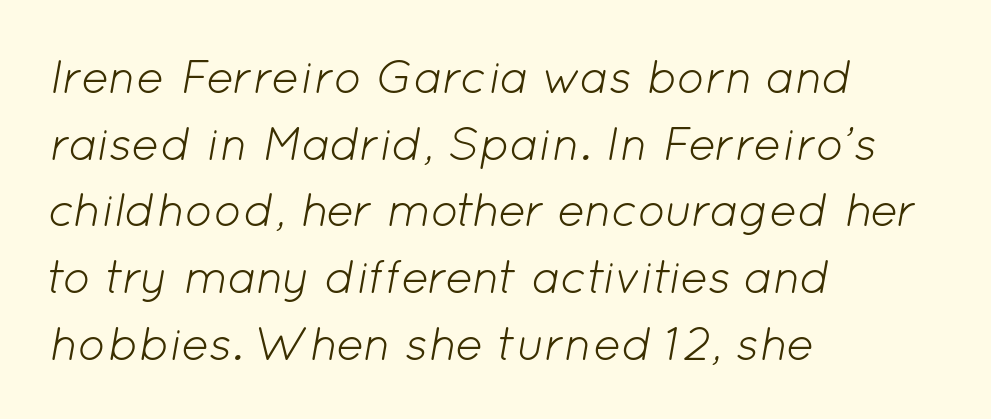
Q: Is the text bold? A: No.
Q: Is the text italic (slanted)? A: Yes, it leans right by about 12 degrees.
Q: Is the text underlined? A: No.
Q: How is the paragraph aligned? A: Left-aligned.
Q: Is the spacing between letters normal or unusually wide? A: Normal.
Q: Is the spacing between lines tight, normal or loose? A: Normal.
Q: Width (condensed, normal, or wide)? A: Normal.
Q: Stroke contrast? A: Low.
Q: x-height? A: Medium.
Q: Monospaced? A: No.
